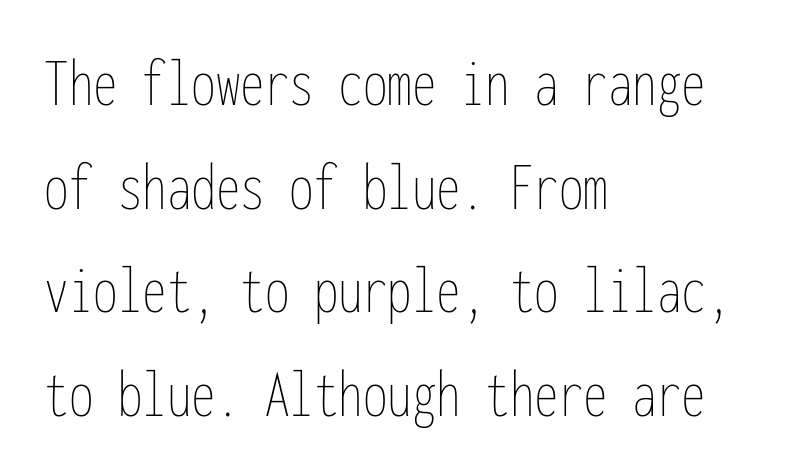
Q: Is the text bold? A: No.
Q: Is the text italic (slanted)? A: No, it is upright.
Q: Is the text underlined? A: No.
Q: How is the paragraph aligned? A: Left-aligned.
Q: Is the spacing between letters normal or unusually wide? A: Normal.
Q: Is the spacing between lines tight, normal or loose? A: Normal.
Q: Width (condensed, normal, or wide)? A: Condensed.
Q: Stroke contrast? A: Low.
Q: x-height? A: Medium.
Q: Monospaced? A: Yes.
